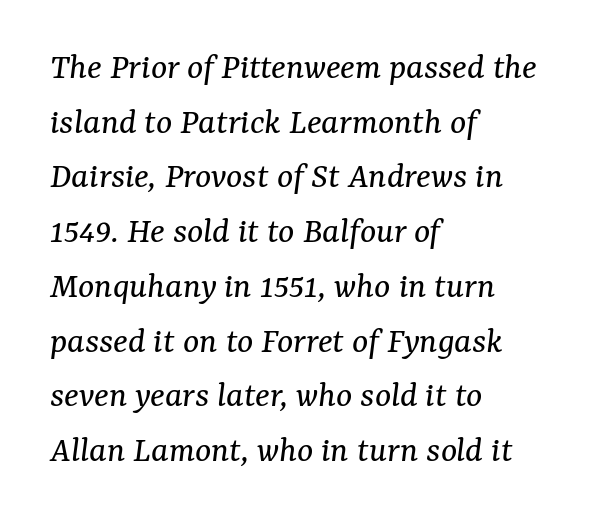
This sample is left-justified, so line endings fall wherever the words run out. The lettering tilts uniformly, giving the passage an italic look. Bold? No — there's no thickening of the strokes. The space beneath each line is pristine and unruled. Small tapered or slab feet sit at the stroke ends, so this counts as serif. Rows of type keep a routine distance in the vertical direction.
